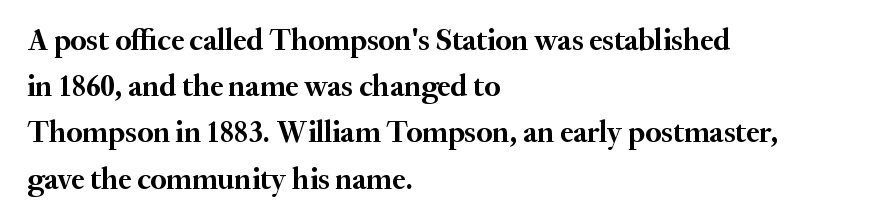
{"serif": "yes", "italic": "no", "bold": "yes", "weight": "semibold", "width": "normal", "stroke_contrast": "medium", "x_height": "small", "monospaced": "no", "underline": "no", "align": "left", "line_spacing": "normal", "line_spacing_ratio": 1.54, "letter_spacing": "normal", "letter_spacing_em": 0.0, "glyph_px": 30}
